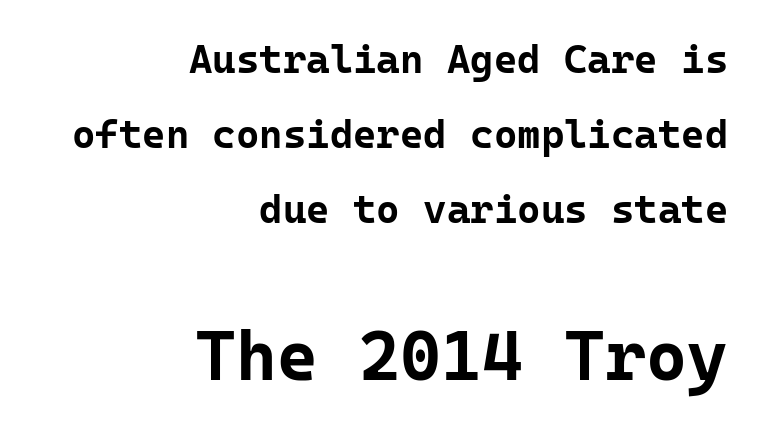
Q: Is the text bold? A: Yes.
Q: Is the text italic (slanted)? A: No, it is upright.
Q: Is the typeface a serif or a sans-serif typeface? A: Sans-serif.
Q: Is the text underlined? A: No.
Q: How is the paragraph aligned? A: Right-aligned.
Q: Is the spacing between letters normal or unusually wide? A: Normal.
Q: Which block of text is set in a larger size, the first (top) or the second (bottom)? A: The second (bottom) one.
Q: Width (condensed, normal, or wide)? A: Normal.
Q: Stroke contrast? A: Low.
Q: x-height? A: Medium.
Q: Monospaced? A: Yes.
